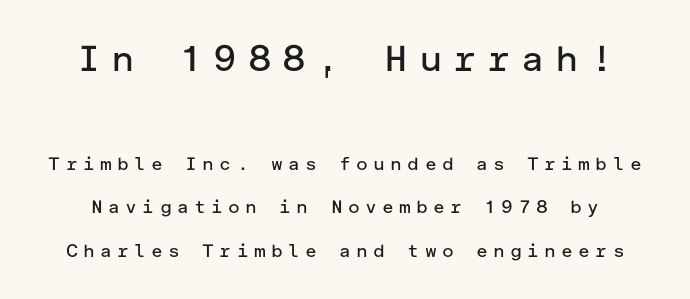
Q: Is the text bold? A: No.
Q: Is the text italic (slanted)? A: No, it is upright.
Q: Is the typeface a serif or a sans-serif typeface? A: Sans-serif.
Q: Is the text underlined? A: No.
Q: Is the spacing between letters normal or unusually wide? A: Unusually wide.
Q: Is the spacing between lines tight, normal or loose? A: Loose.
Q: Which block of text is set in a larger size, the first (top) or the second (bottom)? A: The first (top) one.
Q: Width (condensed, normal, or wide)? A: Normal.
Q: Stroke contrast? A: Low.
Q: x-height? A: Medium.
